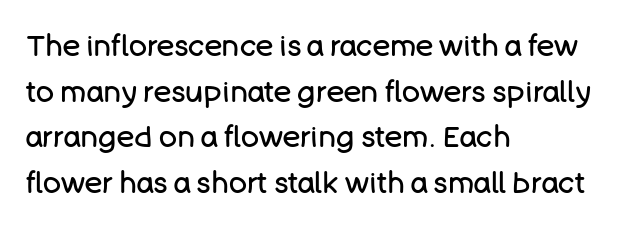
{"serif": "no", "italic": "no", "bold": "no", "weight": "regular", "width": "normal", "stroke_contrast": "low", "x_height": "large", "monospaced": "no", "underline": "no", "align": "left", "line_spacing": "normal", "line_spacing_ratio": 1.52, "letter_spacing": "normal", "letter_spacing_em": 0.0, "glyph_px": 30}
